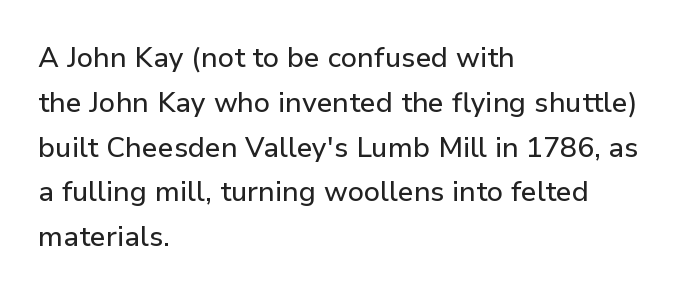
{"serif": "no", "italic": "no", "width": "normal", "stroke_contrast": "low", "x_height": "medium", "monospaced": "no", "underline": "no", "align": "left", "line_spacing": "normal", "line_spacing_ratio": 1.6, "letter_spacing": "normal", "letter_spacing_em": 0.0, "glyph_px": 28}
